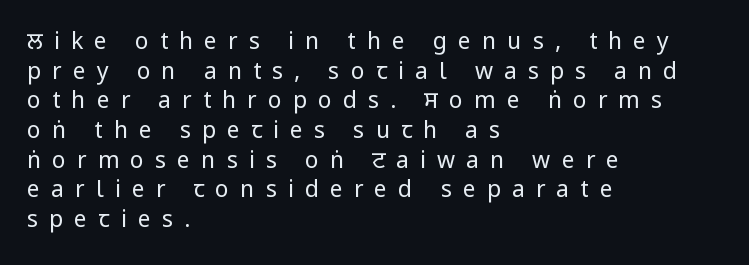
Q: Is the text bold? A: No.
Q: Is the text italic (slanted)? A: No, it is upright.
Q: Is the text underlined? A: No.
Q: How is the paragraph aligned? A: Left-aligned.
Q: Is the spacing between letters normal or unusually wide? A: Unusually wide.
Q: Is the spacing between lines tight, normal or loose? A: Normal.
